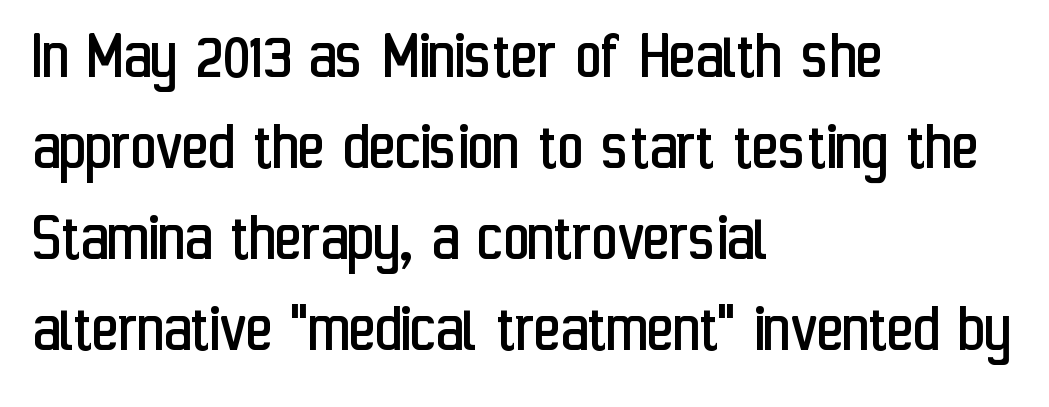
Q: Is the text bold? A: No.
Q: Is the text italic (slanted)? A: No, it is upright.
Q: Is the typeface a serif or a sans-serif typeface? A: Sans-serif.
Q: Is the text underlined? A: No.
Q: How is the paragraph aligned? A: Left-aligned.
Q: Is the spacing between letters normal or unusually wide? A: Normal.
Q: Is the spacing between lines tight, normal or loose? A: Normal.
Q: Width (condensed, normal, or wide)? A: Condensed.
Q: Stroke contrast? A: Low.
Q: x-height? A: Medium.
Q: Monospaced? A: No.
